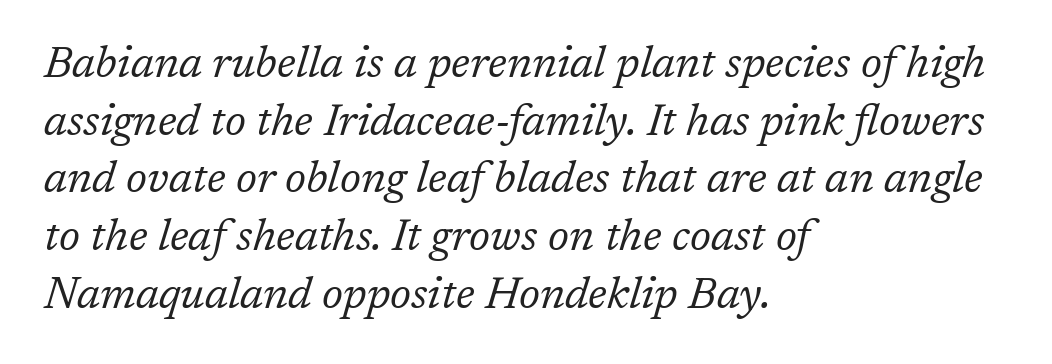
Note the varied advance widths — an 'i' is clearly narrower than an 'm'. Each row of text sits above clean, open space. Tall strokes in this sample are angled rather than plumb. Each word holds together tightly as a unit, with standard inter-letter gaps. These lines are set flush left with a ragged right edge. A typesetter would label this face a serif.
